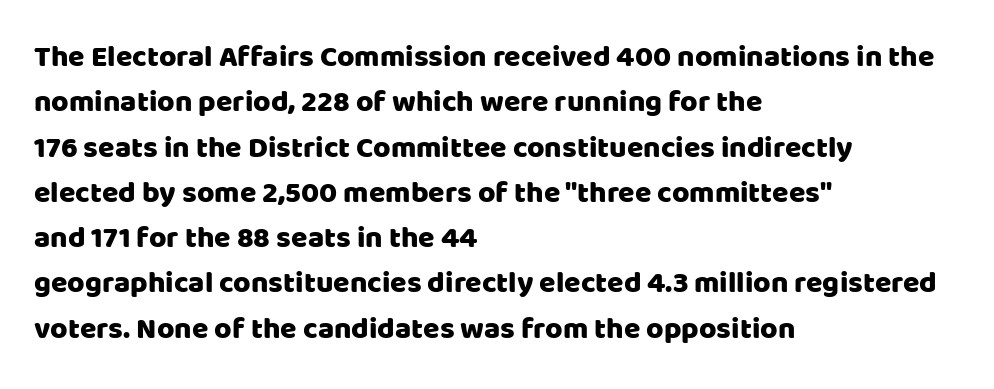
The image shows 30 px sans-serif type, upright; set left-aligned, normal line spacing (1.51x), normal letter spacing, not underlined; low stroke contrast and a large x-height.
